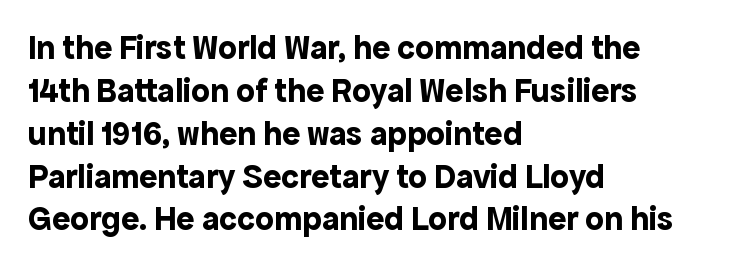
Q: Is the text bold? A: Yes.
Q: Is the text italic (slanted)? A: No, it is upright.
Q: Is the typeface a serif or a sans-serif typeface? A: Sans-serif.
Q: Is the text underlined? A: No.
Q: How is the paragraph aligned? A: Left-aligned.
Q: Is the spacing between letters normal or unusually wide? A: Normal.
Q: Is the spacing between lines tight, normal or loose? A: Normal.
Q: Width (condensed, normal, or wide)? A: Normal.
Q: x-height? A: Medium.
Q: Monospaced? A: No.
